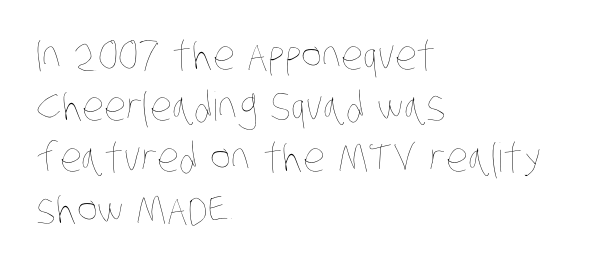
Q: Is the text bold? A: No.
Q: Is the text underlined? A: No.
Q: How is the paragraph aligned? A: Left-aligned.
Q: Is the spacing between letters normal or unusually wide? A: Normal.
Q: Is the spacing between lines tight, normal or loose? A: Normal.
Q: Width (condensed, normal, or wide)? A: Condensed.
Q: Stroke contrast? A: Low.
Q: x-height? A: Large.
Q: Monospaced? A: No.
